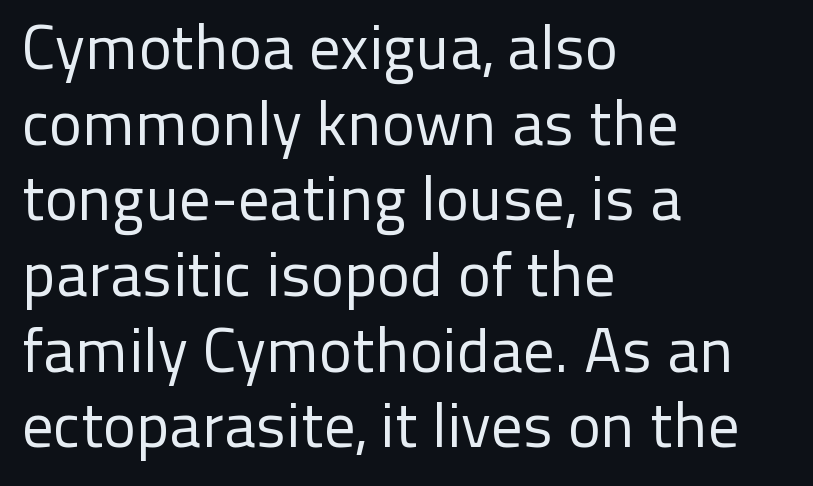
Q: Is the text bold? A: No.
Q: Is the text italic (slanted)? A: No, it is upright.
Q: Is the typeface a serif or a sans-serif typeface? A: Sans-serif.
Q: Is the text underlined? A: No.
Q: How is the paragraph aligned? A: Left-aligned.
Q: Is the spacing between letters normal or unusually wide? A: Normal.
Q: Width (condensed, normal, or wide)? A: Normal.
Q: Stroke contrast? A: Low.
Q: x-height? A: Medium.
Q: Monospaced? A: No.
